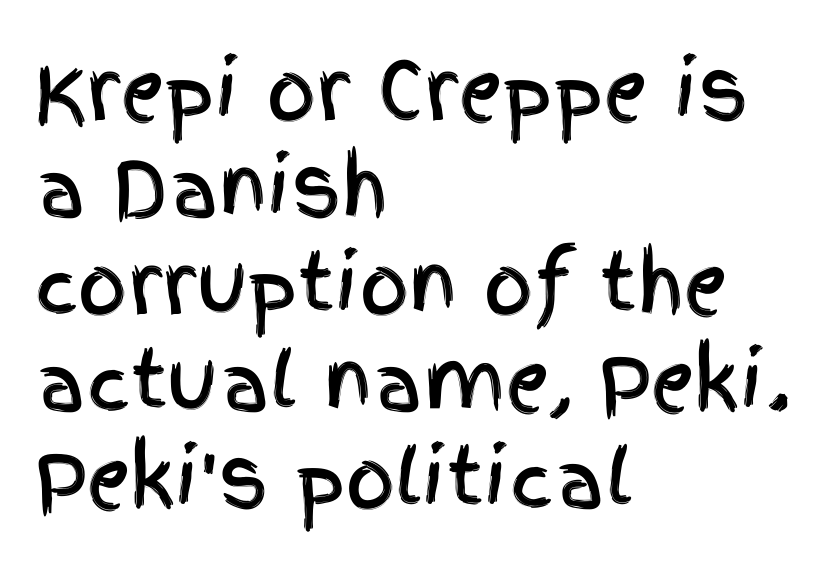
{"serif": "no", "italic": "no", "width": "condensed", "x_height": "large", "monospaced": "no", "underline": "no", "align": "left", "line_spacing": "normal", "line_spacing_ratio": 1.26, "letter_spacing": "normal", "letter_spacing_em": 0.0, "glyph_px": 77}
